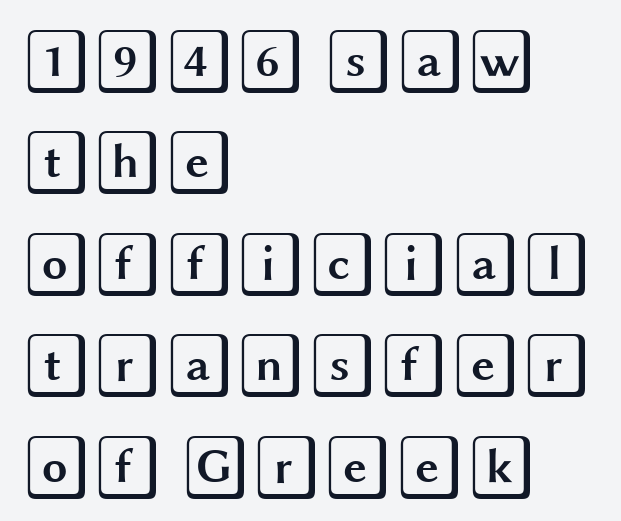
Q: Is the text italic (slanted)? A: No, it is upright.
Q: Is the text underlined? A: No.
Q: How is the paragraph aligned? A: Left-aligned.
Q: Is the spacing between letters normal or unusually wide? A: Normal.
Q: Is the spacing between lines tight, normal or loose? A: Normal.
Q: Width (condensed, normal, or wide)? A: Wide.
Q: x-height? A: Large.
